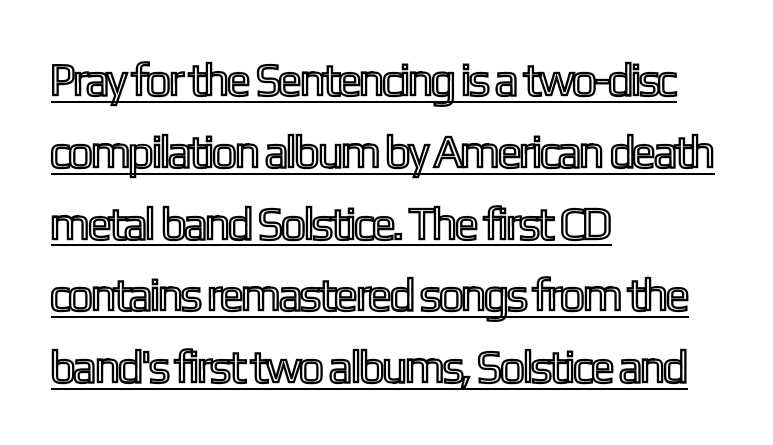
{"italic": "no", "width": "condensed", "x_height": "medium", "monospaced": "no", "underline": "yes", "align": "left", "line_spacing": "normal", "line_spacing_ratio": 1.56, "letter_spacing": "normal", "letter_spacing_em": 0.0, "glyph_px": 46}
